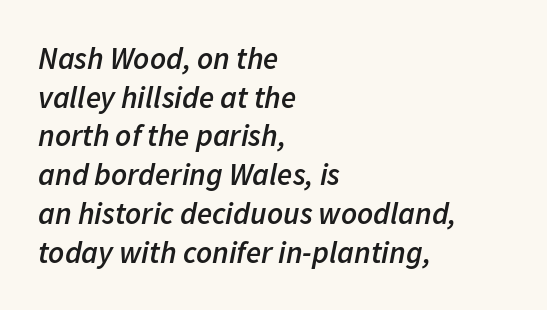
{"italic": "yes", "lean": "right", "slant_degrees": 11, "bold": "semi", "weight": "semibold", "width": "normal", "stroke_contrast": "low", "x_height": "medium", "monospaced": "no", "underline": "no", "align": "left", "line_spacing": "normal", "line_spacing_ratio": 1.25, "letter_spacing": "normal", "letter_spacing_em": 0.0, "glyph_px": 31}
